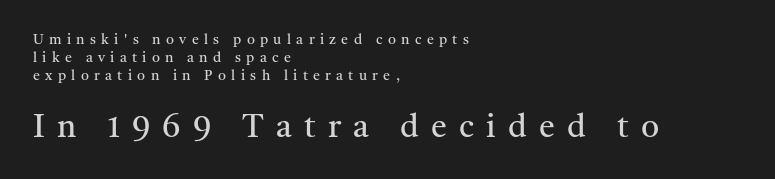
{"serif": "yes", "italic": "no", "bold": "no", "weight": "regular", "width": "normal", "stroke_contrast": "medium", "x_height": "medium", "monospaced": "no", "underline": "no", "align": "left", "line_spacing": "normal", "line_spacing_ratio": 1.28, "letter_spacing": "wide", "letter_spacing_em": 0.38, "larger_block": "second", "size_ratio": 2.29, "glyph_px": 32}
